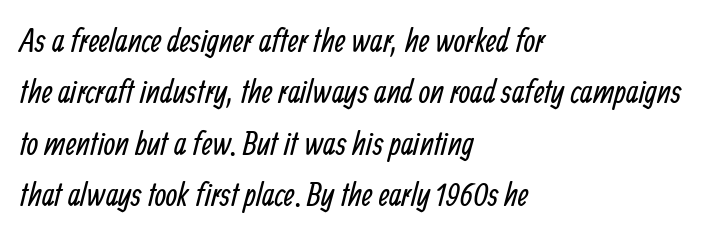
The image shows 33 px regular-weight, condensed sans-serif type; set left-aligned, normal line spacing (1.56x), normal letter spacing, not underlined; low stroke contrast and a medium x-height.
